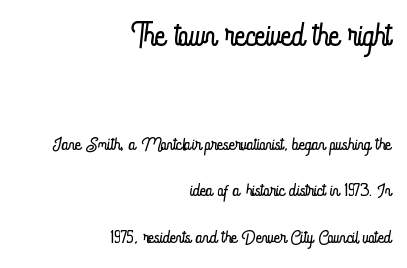
The image shows 45 px light, condensed type; set right-aligned, line spacing 1.78x, normal letter spacing, not underlined; the first (top) block is 1.73x larger; low stroke contrast and a small x-height.
